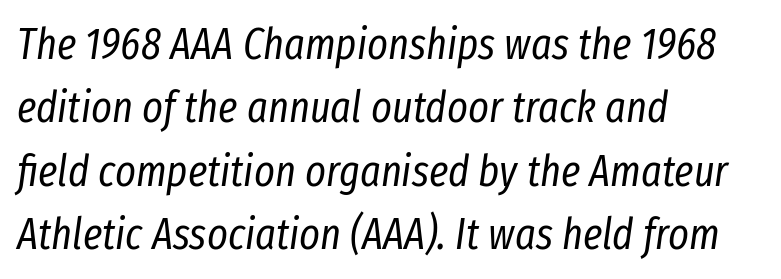
Normally led — the rows are evenly, conventionally spaced. Tracking value appears to be zero — textbook default spacing. Bold? No — there's no thickening of the strokes. Does the lettering tilt? It does — this is italic. A typesetter would call this proportional, since set widths differ per character.
